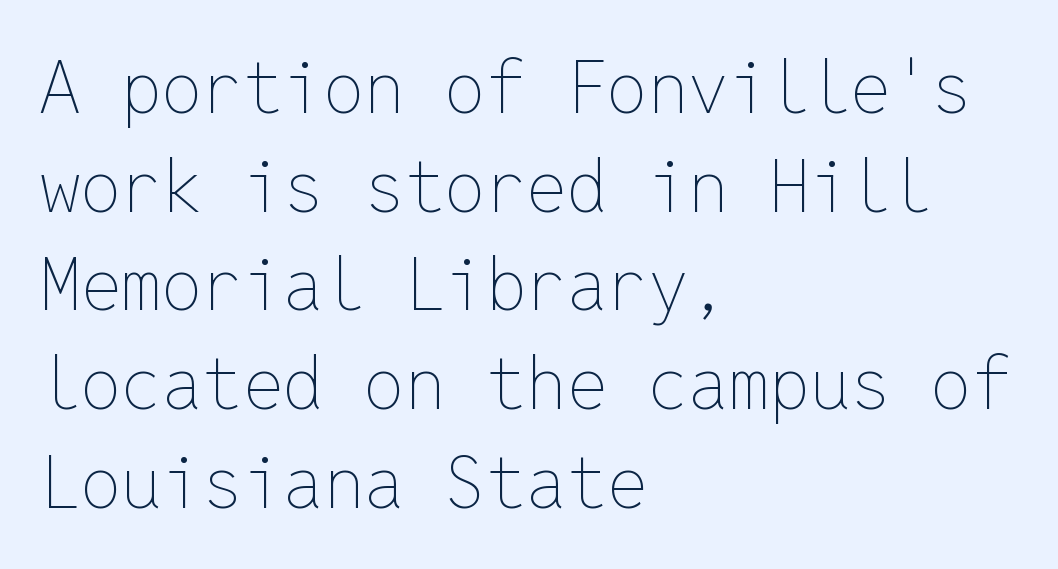
Q: Is the text bold? A: No.
Q: Is the text italic (slanted)? A: No, it is upright.
Q: Is the text underlined? A: No.
Q: How is the paragraph aligned? A: Left-aligned.
Q: Is the spacing between letters normal or unusually wide? A: Normal.
Q: Is the spacing between lines tight, normal or loose? A: Normal.
Q: Width (condensed, normal, or wide)? A: Normal.
Q: Stroke contrast? A: Low.
Q: x-height? A: Medium.
Q: Monospaced? A: Yes.
